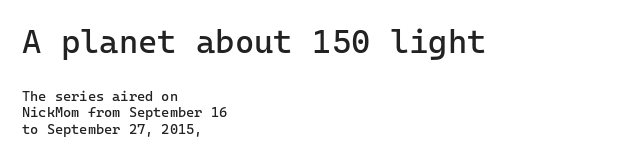
{"serif": "no", "italic": "no", "bold": "no", "weight": "regular", "width": "normal", "stroke_contrast": "low", "x_height": "medium", "monospaced": "yes", "underline": "no", "align": "left", "line_spacing_ratio": 1.19, "letter_spacing": "normal", "letter_spacing_em": 0.0, "larger_block": "first", "size_ratio": 2.36, "glyph_px": 33}
